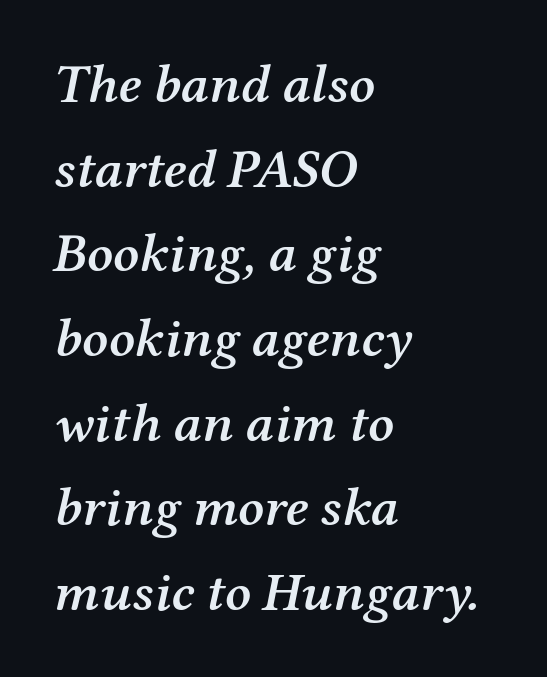
{"serif": "yes", "italic": "yes", "lean": "right", "slant_degrees": 12, "bold": "semi", "weight": "semibold", "width": "normal", "stroke_contrast": "medium", "x_height": "medium", "monospaced": "no", "underline": "no", "align": "left", "line_spacing": "normal", "line_spacing_ratio": 1.54, "letter_spacing": "normal", "letter_spacing_em": 0.0, "glyph_px": 55}
